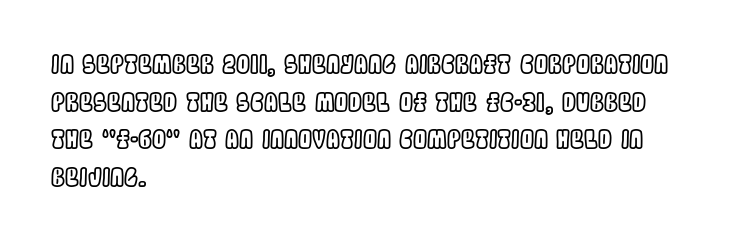
The image shows 25 px text type, upright; set left-aligned, normal line spacing (1.51x), normal letter spacing, not underlined.
